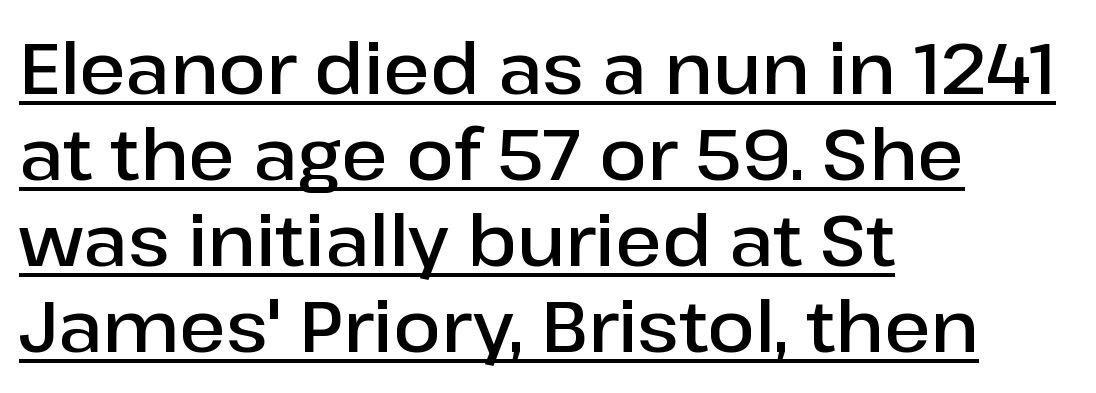
The image shows 70 px semibold sans-serif type, upright; set left-aligned, line spacing 1.23x, normal letter spacing, underlined; low stroke contrast and a medium x-height.
